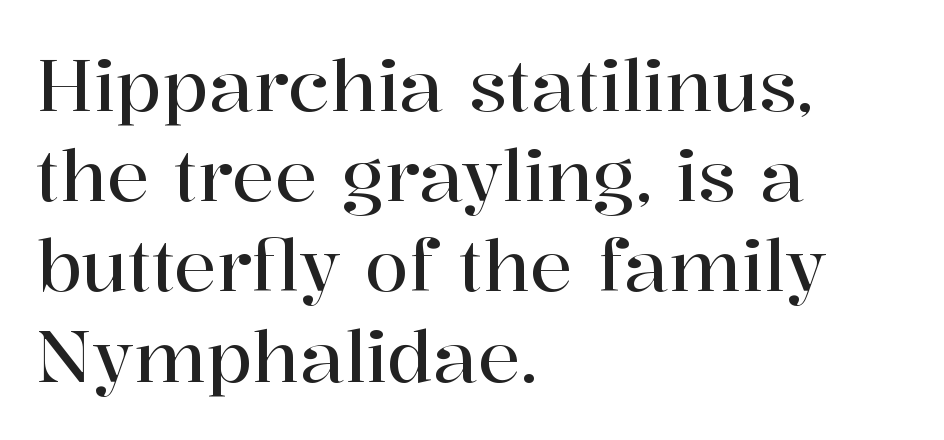
{"serif": "yes", "italic": "no", "width": "normal", "stroke_contrast": "high", "x_height": "medium", "monospaced": "no", "underline": "no", "align": "left", "line_spacing": "normal", "line_spacing_ratio": 1.27, "letter_spacing": "normal", "letter_spacing_em": 0.0, "glyph_px": 71}
